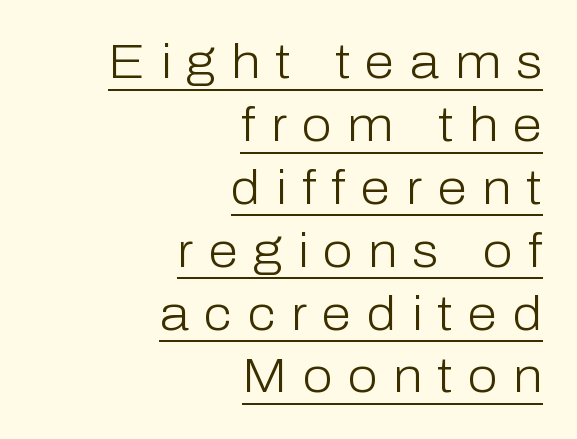
{"serif": "no", "italic": "no", "bold": "no", "weight": "light", "width": "normal", "stroke_contrast": "low", "x_height": "medium", "monospaced": "no", "underline": "yes", "align": "right", "line_spacing": "normal", "line_spacing_ratio": 1.31, "letter_spacing": "wide", "letter_spacing_em": 0.32, "glyph_px": 48}
